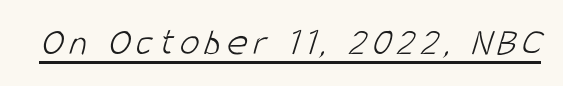
The image shows 40 px light, condensed sans-serif type; set underlined; low stroke contrast and a large x-height.
